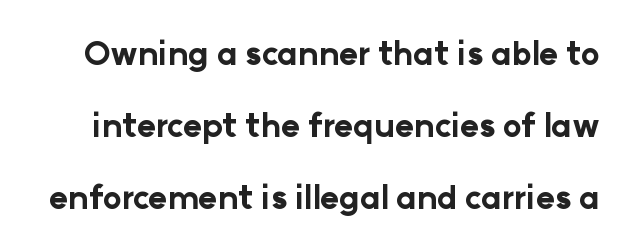
Q: Is the text bold? A: Yes.
Q: Is the text italic (slanted)? A: No, it is upright.
Q: Is the typeface a serif or a sans-serif typeface? A: Sans-serif.
Q: Is the text underlined? A: No.
Q: Is the spacing between letters normal or unusually wide? A: Normal.
Q: Is the spacing between lines tight, normal or loose? A: Loose.
Q: Width (condensed, normal, or wide)? A: Normal.
Q: Stroke contrast? A: Low.
Q: x-height? A: Medium.
Q: Monospaced? A: No.
